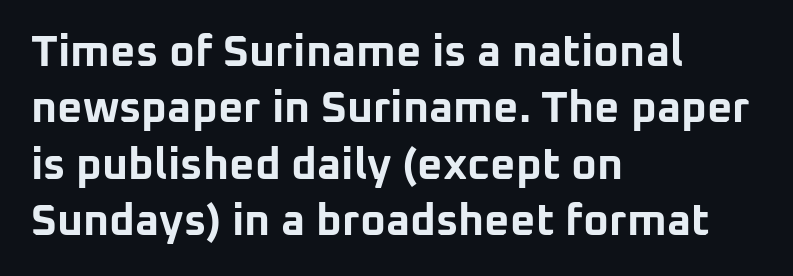
This rendering employs a face without finishing strokes, i.e., a sans-serif. Is there much room between lines? A standard amount, neither cramped nor airy. The words here are not underlined. Note the varied advance widths — an 'i' is clearly narrower than an 'm'. If you drew a line through each stem, it would be perfectly vertical.
